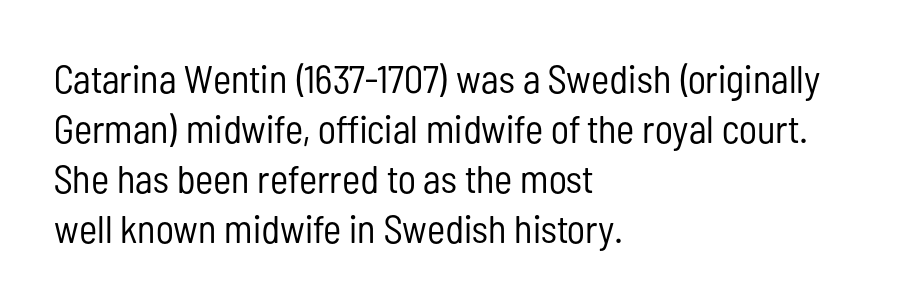
One-word summary of the alignment: left. Summary of vertical rhythm: regular, with standard interline spacing. Each word holds together tightly as a unit, with standard inter-letter gaps. Regarding serifs, this sample does without them. Check under the words: just untouched page.
